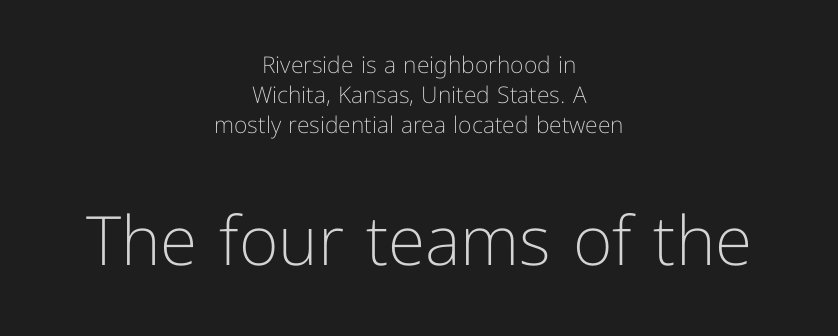
The rendering uses natural spacing where letterforms have individual widths. Character size in the trailing block exceeds that of the leading block. When letters stand straight like this, we call the style roman or upright. Regarding serifs, this sample does without them.
